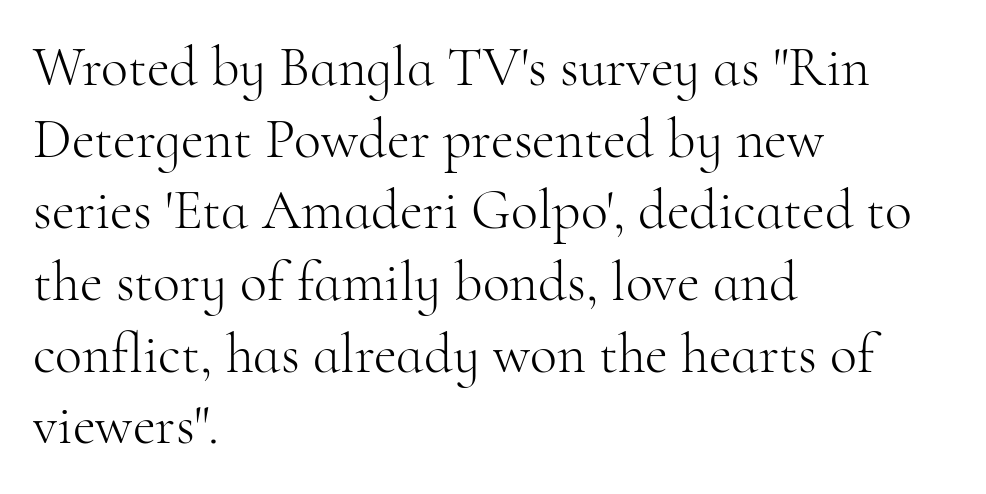
No letter is thick-stroked: the sample isn't bold. The glyphs in this specimen are seriffed. You could not count columns in this text — the font is proportionally spaced. Horizontal alignment here is leftward, the default for most running prose.
